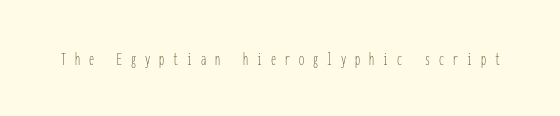
The passage shown is not underscored anywhere. A quiet, ordinary-to-light weight characterises the typeface. Vertical strokes here are truly vertical. The letters are spread apart with noticeably loose tracking.
